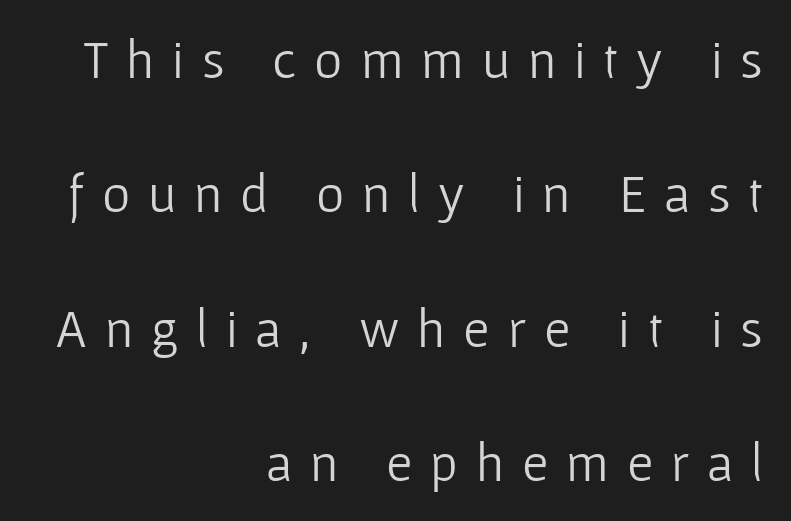
Q: Is the text bold? A: No.
Q: Is the text italic (slanted)? A: No, it is upright.
Q: Is the typeface a serif or a sans-serif typeface? A: Sans-serif.
Q: Is the text underlined? A: No.
Q: How is the paragraph aligned? A: Right-aligned.
Q: Is the spacing between letters normal or unusually wide? A: Unusually wide.
Q: Is the spacing between lines tight, normal or loose? A: Loose.
Q: Width (condensed, normal, or wide)? A: Normal.
Q: Stroke contrast? A: Low.
Q: x-height? A: Medium.
Q: Monospaced? A: No.
